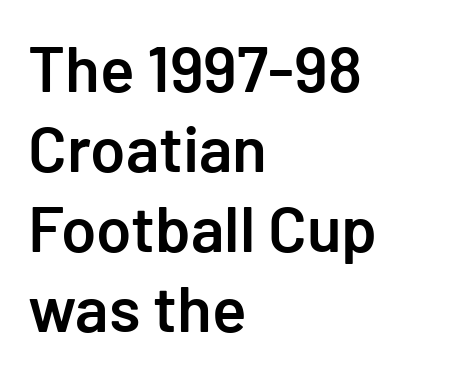
{"serif": "no", "italic": "no", "bold": "semi", "weight": "semibold", "width": "normal", "stroke_contrast": "low", "x_height": "medium", "underline": "no", "align": "left", "line_spacing": "normal", "line_spacing_ratio": 1.25, "letter_spacing": "normal", "letter_spacing_em": 0.0, "glyph_px": 64}
